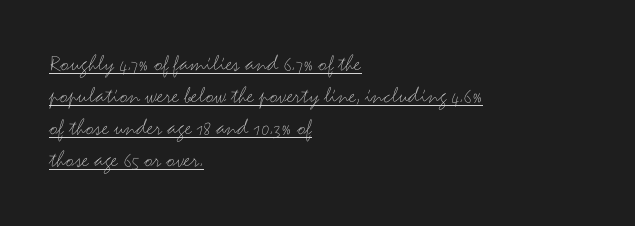
The image shows 24 px text type; set left-aligned, normal line spacing (1.33x), normal letter spacing, underlined.
